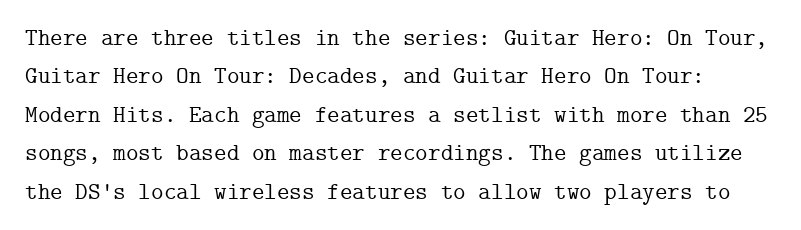
{"italic": "no", "underline": "no", "line_spacing": "normal", "line_spacing_ratio": 1.6, "letter_spacing": "normal", "letter_spacing_em": 0.0, "glyph_px": 24}
